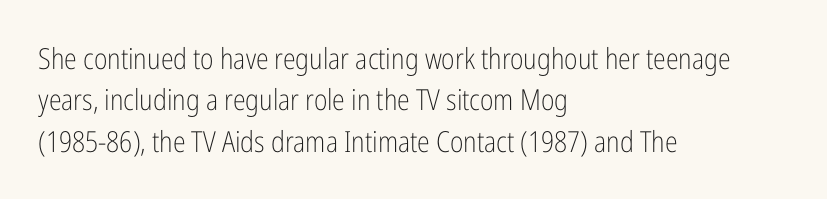
Q: Is the text bold? A: No.
Q: Is the text italic (slanted)? A: No, it is upright.
Q: Is the typeface a serif or a sans-serif typeface? A: Sans-serif.
Q: Is the text underlined? A: No.
Q: How is the paragraph aligned? A: Left-aligned.
Q: Is the spacing between letters normal or unusually wide? A: Normal.
Q: Is the spacing between lines tight, normal or loose? A: Normal.
Q: Width (condensed, normal, or wide)? A: Condensed.
Q: Stroke contrast? A: Low.
Q: x-height? A: Medium.
Q: Monospaced? A: No.
